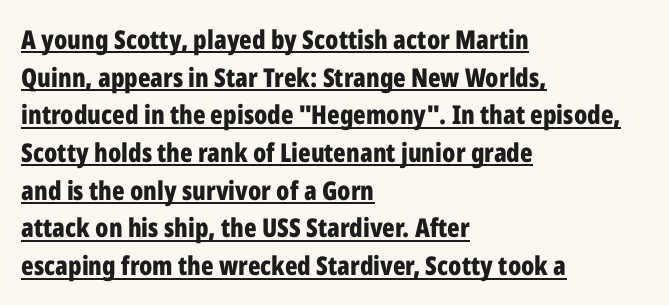
{"italic": "no", "bold": "yes", "underline": "yes", "align": "left", "line_spacing": "normal", "line_spacing_ratio": 1.45, "letter_spacing": "normal", "letter_spacing_em": 0.0, "glyph_px": 26}
